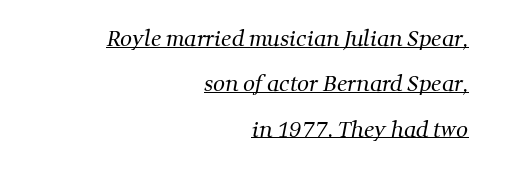
{"bold": "no", "underline": "yes", "align": "right", "line_spacing": "loose", "line_spacing_ratio": 2.16, "letter_spacing": "normal", "letter_spacing_em": 0.0, "glyph_px": 21}
